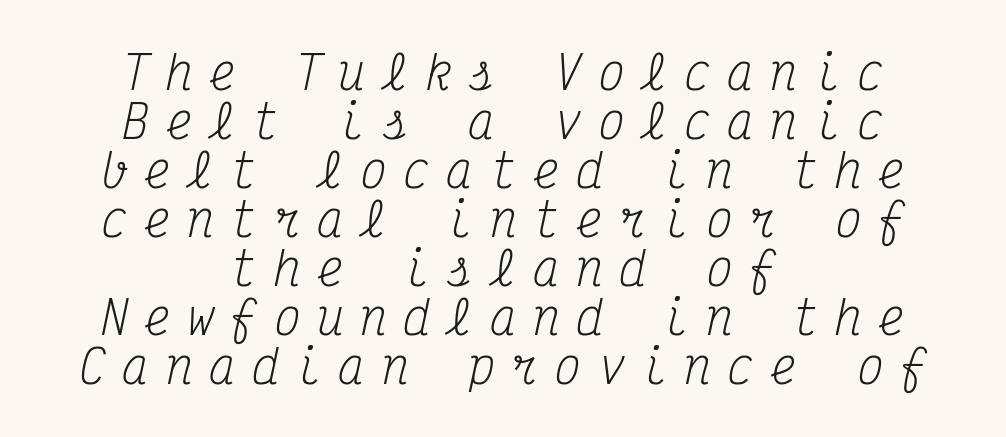
The image shows 45 px regular-weight, condensed serif type, italic (leaning right), monospaced; set centered, tight line spacing (1.09x), unusually wide letter spacing (+0.36 em), not underlined; medium stroke contrast and a medium x-height.
